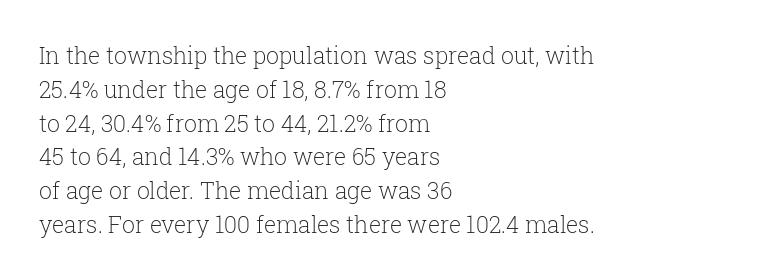
The image shows 23 px text type, upright; set left-aligned, normal line spacing (1.47x), normal letter spacing, not underlined.
